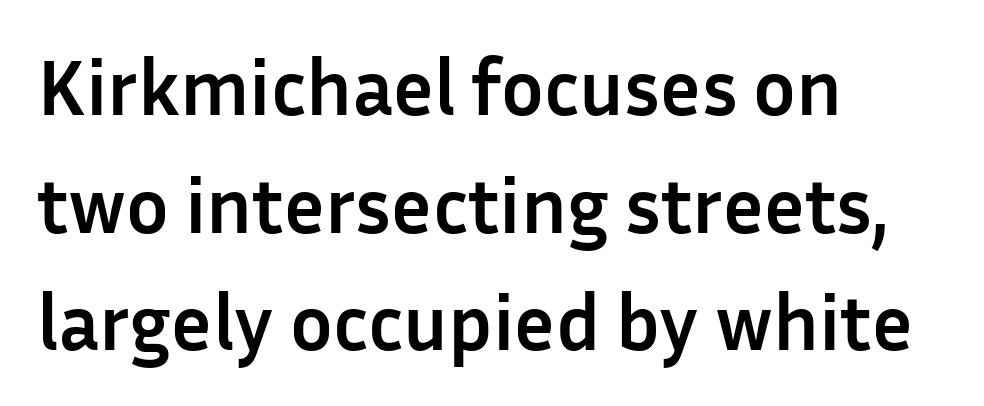
Nope, not italic — everything's standing straight. You can tell from the bare stems that sans-serif type was used. Unmarked baselines from the first word to the last. Tracking value appears to be zero — textbook default spacing. Spacing verdict: proportional, widths tailored to each character.
